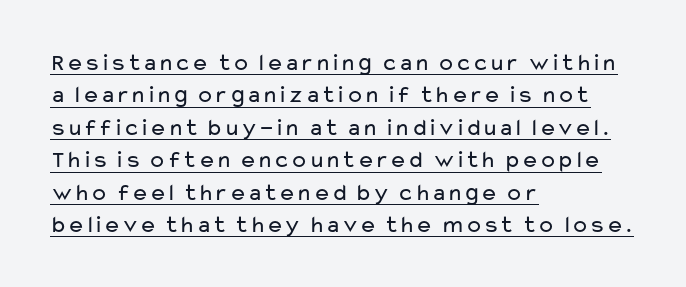
The image shows 24 px text type, upright; set left-aligned, normal line spacing (1.35x), normal letter spacing, underlined.
